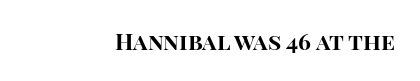
{"italic": "no", "bold": "yes", "underline": "no", "letter_spacing": "normal", "letter_spacing_em": 0.0, "glyph_px": 23}
